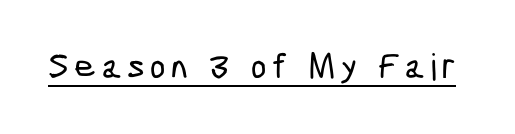
The image shows 37 px condensed sans-serif type; set underlined; low stroke contrast and a medium x-height.
